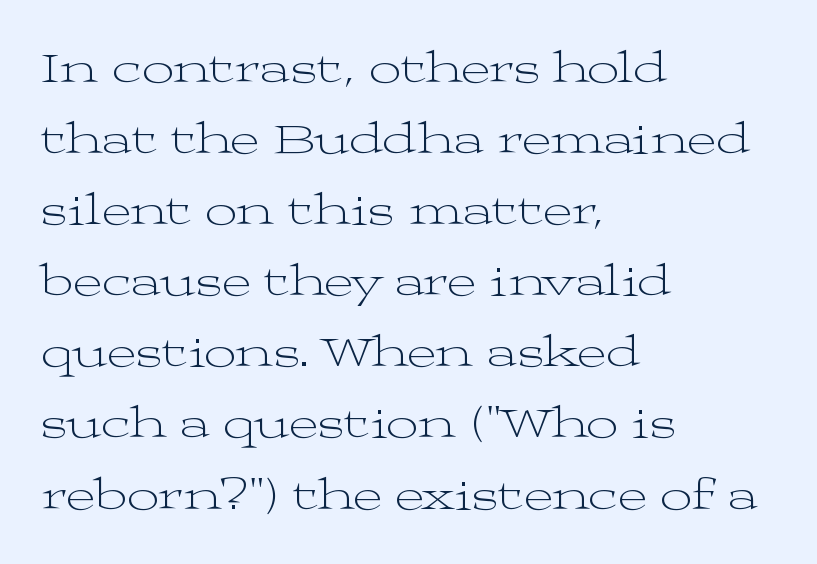
{"serif": "yes", "italic": "no", "bold": "no", "weight": "light", "width": "wide", "stroke_contrast": "medium", "x_height": "medium", "monospaced": "no", "underline": "no", "align": "left", "line_spacing": "normal", "line_spacing_ratio": 1.58, "letter_spacing": "normal", "letter_spacing_em": 0.0, "glyph_px": 45}
